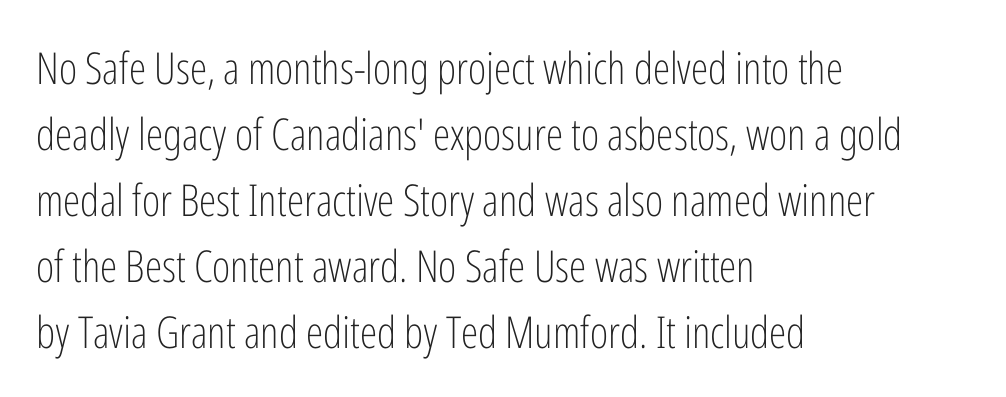
The image shows 44 px light, condensed sans-serif type, upright; set left-aligned, normal line spacing (1.5x), normal letter spacing, not underlined; low stroke contrast and a medium x-height.
